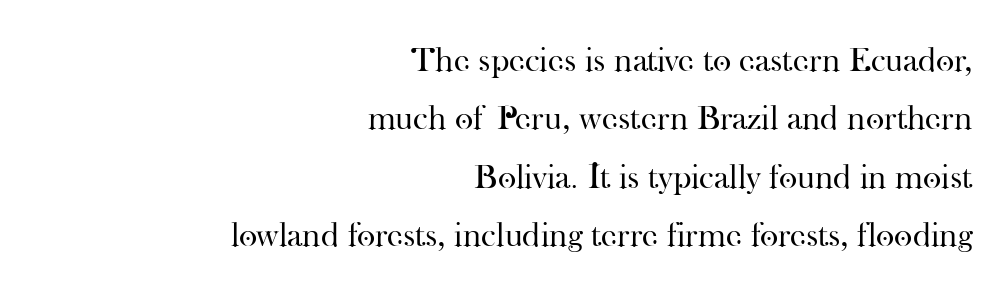
{"serif": "yes", "italic": "no", "bold": "no", "weight": "regular", "width": "normal", "stroke_contrast": "high", "x_height": "small", "monospaced": "no", "underline": "no", "align": "right", "line_spacing": "normal", "line_spacing_ratio": 1.67, "letter_spacing": "normal", "letter_spacing_em": 0.0, "glyph_px": 35}
